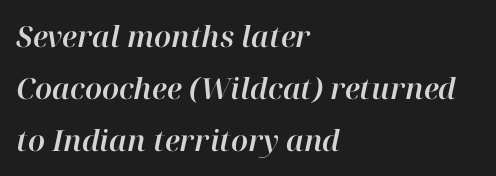
Q: Is the text italic (slanted)? A: Yes, it leans right by about 12 degrees.
Q: Is the text underlined? A: No.
Q: How is the paragraph aligned? A: Left-aligned.
Q: Is the spacing between letters normal or unusually wide? A: Normal.
Q: Width (condensed, normal, or wide)? A: Normal.
Q: Stroke contrast? A: High.
Q: x-height? A: Medium.
Q: Monospaced? A: No.
